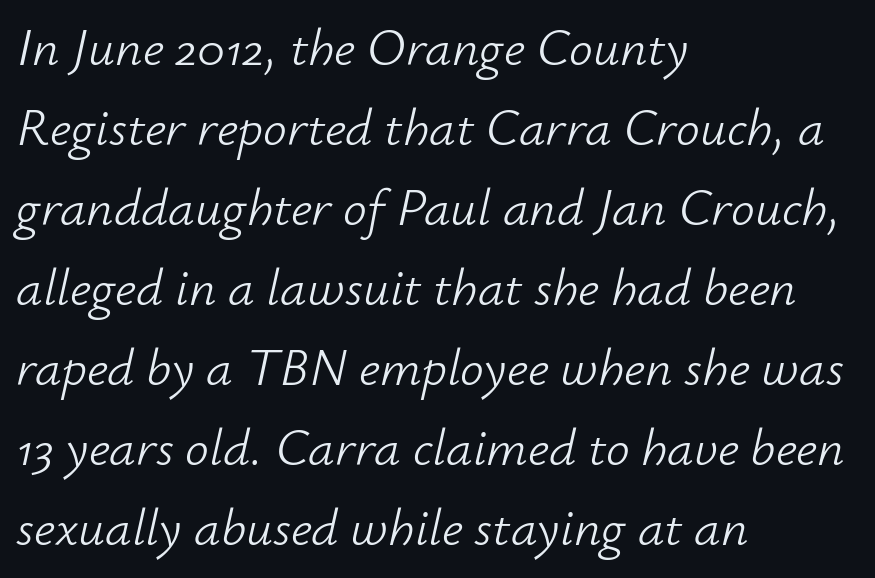
Q: Is the text bold? A: No.
Q: Is the text italic (slanted)? A: Yes, it leans right by about 12 degrees.
Q: Is the text underlined? A: No.
Q: How is the paragraph aligned? A: Left-aligned.
Q: Is the spacing between letters normal or unusually wide? A: Normal.
Q: Is the spacing between lines tight, normal or loose? A: Normal.
Q: Width (condensed, normal, or wide)? A: Normal.
Q: Stroke contrast? A: Low.
Q: x-height? A: Small.
Q: Monospaced? A: No.
